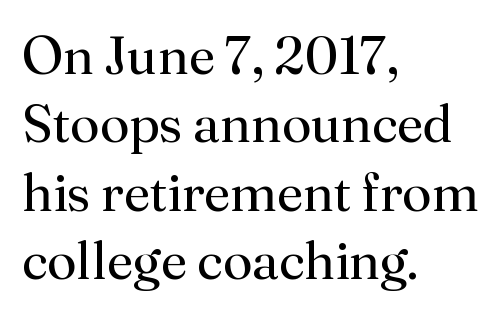
Is the stroke heavy? The answer is a plain regular-or-lighter. Horizontal bands of white between lines are of average thickness. Type without underlining. Here the designer chose a conventional face with non-uniform glyph widths. These lines were composed using upright roman letters.
